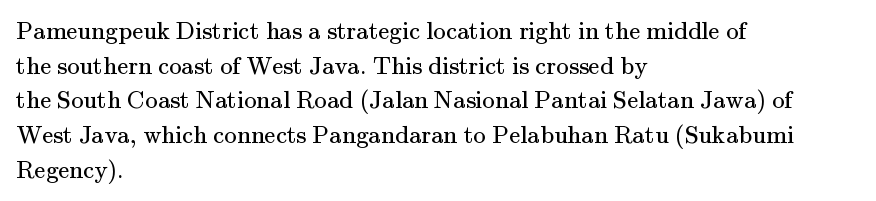
Q: Is the text bold? A: No.
Q: Is the text italic (slanted)? A: No, it is upright.
Q: Is the text underlined? A: No.
Q: How is the paragraph aligned? A: Left-aligned.
Q: Is the spacing between letters normal or unusually wide? A: Normal.
Q: Is the spacing between lines tight, normal or loose? A: Normal.
